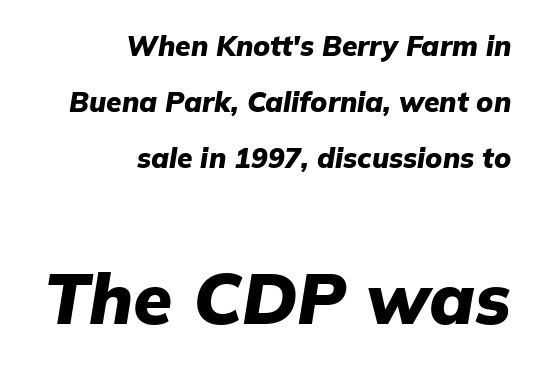
Each new line begins a long way beneath the previous one. Its strokes are broad and dark, the hallmark of bold type. This sample has the flowing, uneven cadence of proportional lettering. The type is set solid horizontally, with unmodified tracking. Caption: multi-line text, flush right, ragged left. It's the slanting kind of type.
